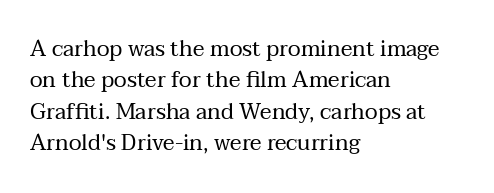
The image shows 22 px text type, upright; set left-aligned, normal line spacing (1.43x), normal letter spacing, not underlined.
